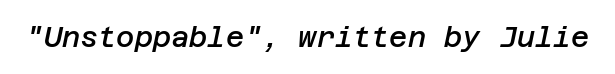
Q: Is the text bold? A: Semi-bold.
Q: Is the text italic (slanted)? A: Yes, it leans right by about 12 degrees.
Q: Is the text underlined? A: No.
Q: Is the spacing between letters normal or unusually wide? A: Normal.
Q: Width (condensed, normal, or wide)? A: Normal.
Q: Stroke contrast? A: Low.
Q: x-height? A: Large.
